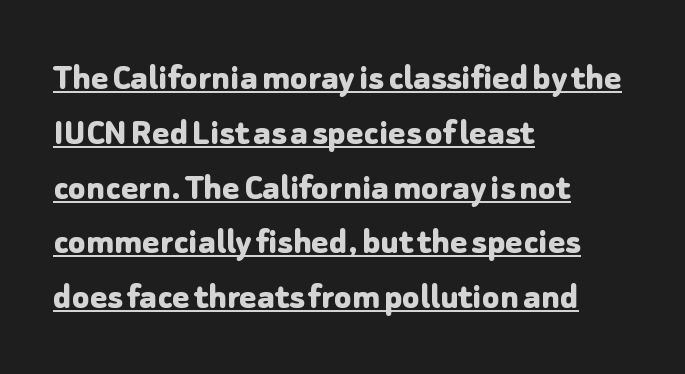
The image shows 40 px bold sans-serif type, upright; set left-aligned, normal line spacing (1.37x), normal letter spacing, underlined; low stroke contrast and a medium x-height.
